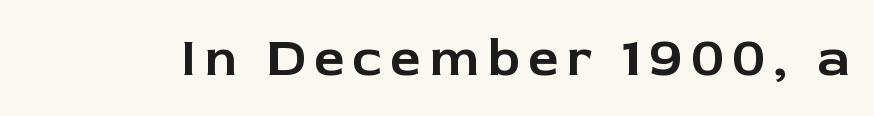
{"serif": "no", "italic": "no", "width": "normal", "stroke_contrast": "low", "x_height": "medium", "monospaced": "no", "underline": "no", "glyph_px": 54}
